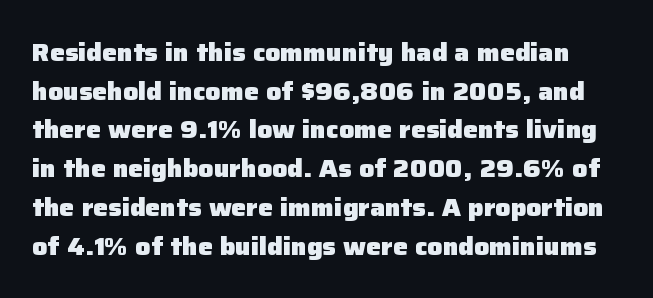
The image shows 25 px bold type, upright; set normal line spacing (1.55x), normal letter spacing, not underlined.
